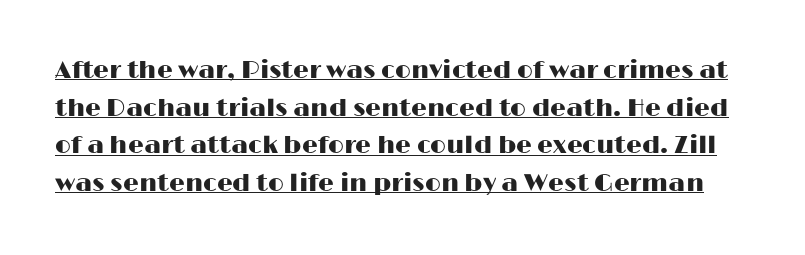
{"italic": "no", "underline": "yes", "line_spacing": "normal", "line_spacing_ratio": 1.51, "letter_spacing": "normal", "letter_spacing_em": 0.0, "glyph_px": 25}
